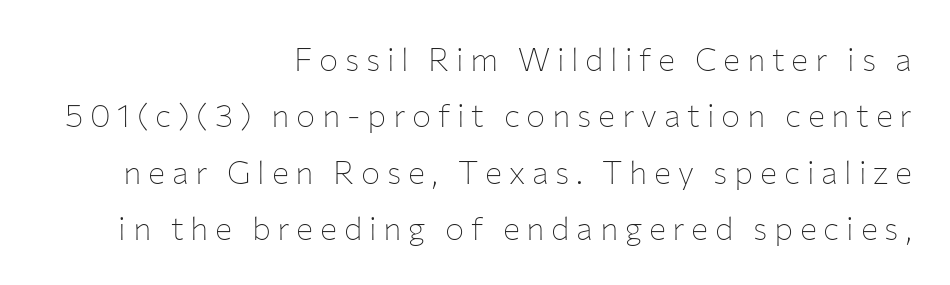
Q: Is the text bold? A: No.
Q: Is the text italic (slanted)? A: No, it is upright.
Q: Is the typeface a serif or a sans-serif typeface? A: Sans-serif.
Q: Is the text underlined? A: No.
Q: How is the paragraph aligned? A: Right-aligned.
Q: Is the spacing between letters normal or unusually wide? A: Unusually wide.
Q: Width (condensed, normal, or wide)? A: Normal.
Q: Stroke contrast? A: Low.
Q: x-height? A: Medium.
Q: Monospaced? A: No.
